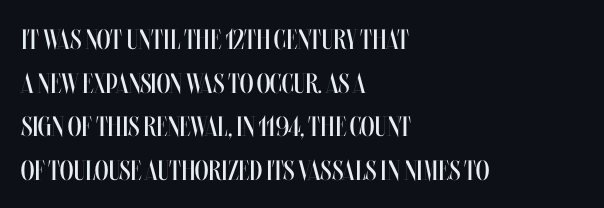
The image shows 28 px regular-weight, condensed type, upright; set left-aligned, normal line spacing (1.56x), normal letter spacing, not underlined; medium stroke contrast and a large x-height.
